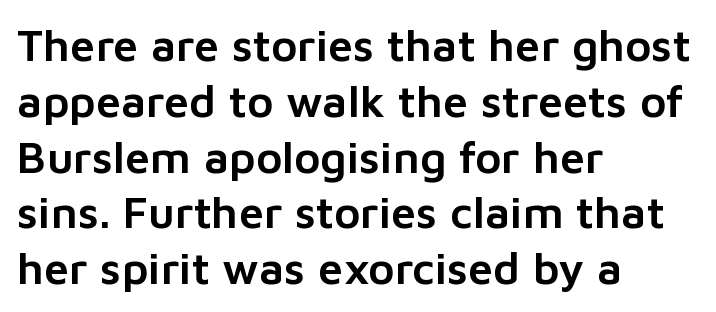
The image shows 45 px sans-serif type, upright; set left-aligned, line spacing 1.24x, normal letter spacing, not underlined; low stroke contrast and a medium x-height.
